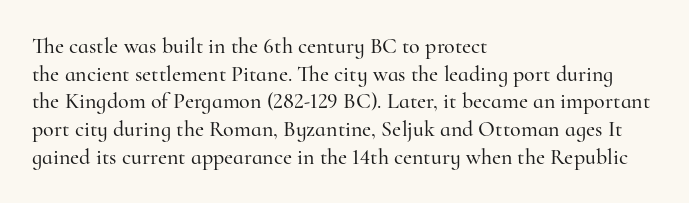
Q: Is the text italic (slanted)? A: No, it is upright.
Q: Is the text underlined? A: No.
Q: How is the paragraph aligned? A: Left-aligned.
Q: Is the spacing between letters normal or unusually wide? A: Normal.
Q: Is the spacing between lines tight, normal or loose? A: Normal.
